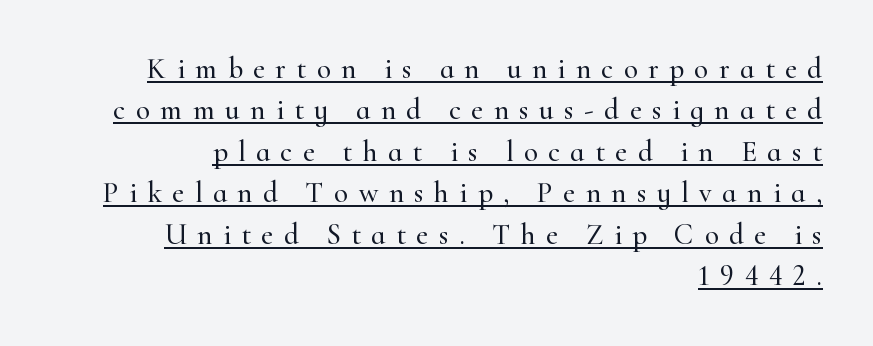
Q: Is the text italic (slanted)? A: No, it is upright.
Q: Is the typeface a serif or a sans-serif typeface? A: Serif.
Q: Is the text underlined? A: Yes.
Q: How is the paragraph aligned? A: Right-aligned.
Q: Is the spacing between letters normal or unusually wide? A: Unusually wide.
Q: Is the spacing between lines tight, normal or loose? A: Normal.
Q: Width (condensed, normal, or wide)? A: Normal.
Q: Stroke contrast? A: High.
Q: x-height? A: Small.
Q: Monospaced? A: No.
